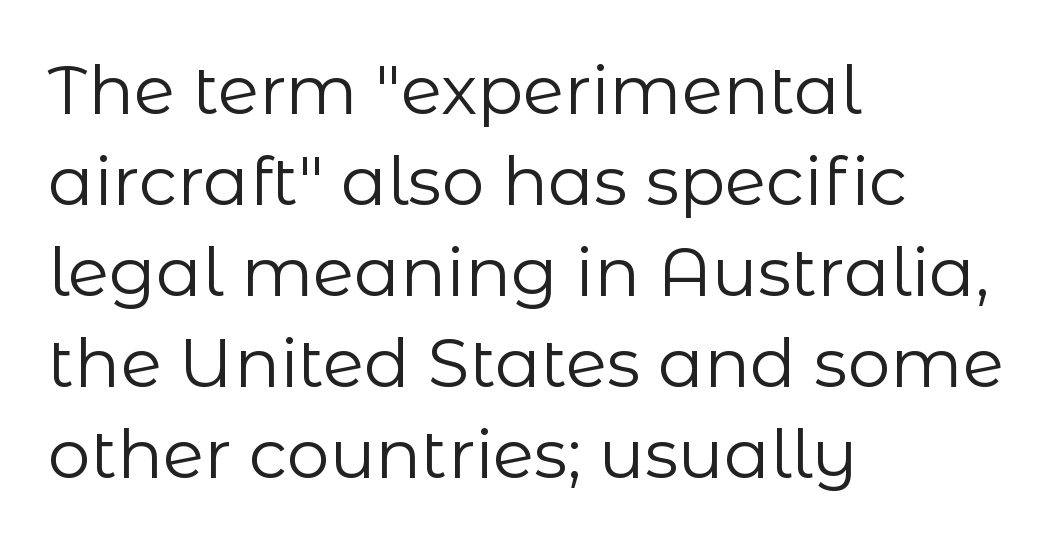
A roman cut, with each character standing at attention. Layout note: lines flush left. Words float on clear page, feet unadorned. Is this a fixed-width face? No — the glyphs have proportional, varying widths. This rendering leaves character spacing at its baseline value. The line-height multiplier appears to be the usual default.
